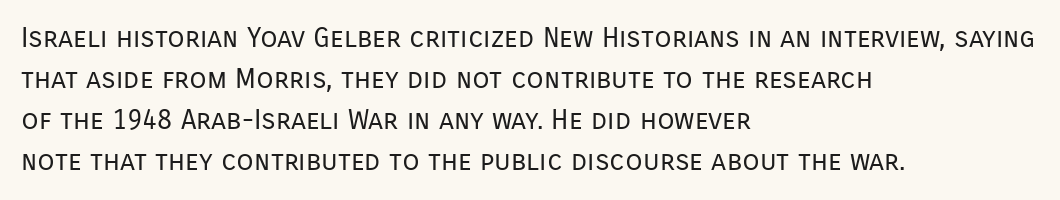
The image shows 28 px regular-weight sans-serif type, upright; set left-aligned, normal line spacing (1.47x), normal letter spacing, not underlined; low stroke contrast and a medium x-height.
